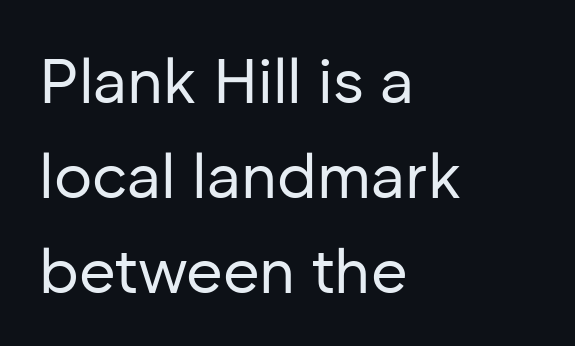
Horizontally, the lines are justified to the leading edge only. Looks like regular typesetting: each glyph gets only the width it needs. The rows are spaced the way most documents space them. Is this a sans? Yes — the strokes have no serifs.
